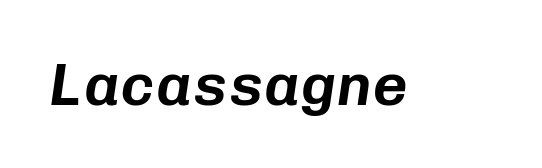
Q: Is the text italic (slanted)? A: Yes, it leans right by about 8 degrees.
Q: Is the text underlined? A: No.
Q: Is the spacing between letters normal or unusually wide? A: Normal.
Q: Width (condensed, normal, or wide)? A: Normal.
Q: Stroke contrast? A: Low.
Q: x-height? A: Medium.
Q: Monospaced? A: Yes.
